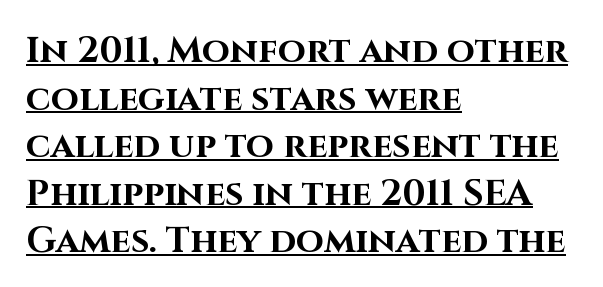
{"serif": "no", "italic": "no", "bold": "yes", "weight": "bold", "width": "normal", "stroke_contrast": "high", "x_height": "large", "monospaced": "no", "underline": "yes", "align": "left", "line_spacing": "normal", "line_spacing_ratio": 1.32, "letter_spacing": "normal", "letter_spacing_em": 0.0, "glyph_px": 36}
